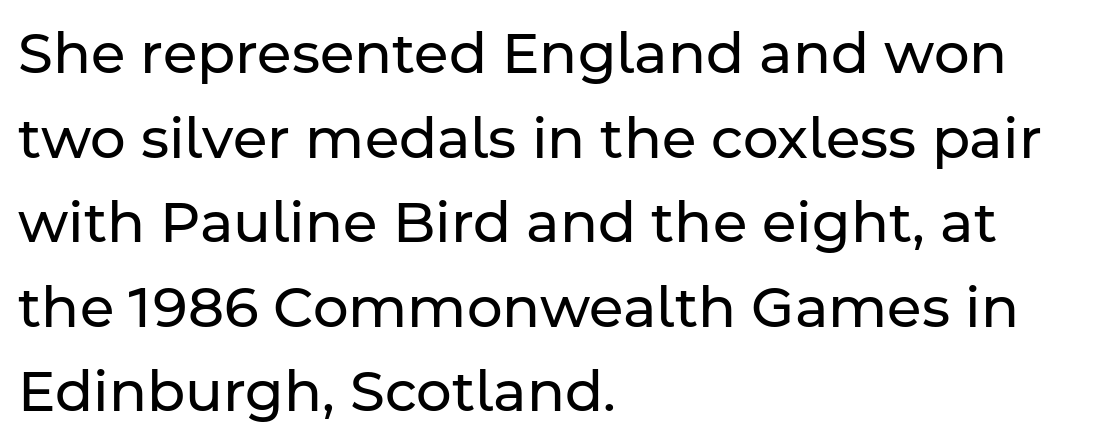
No italicization has been applied; the sample stays upright. Vertically, the passage feels balanced, rows spaced as you'd expect. Notice how the passage keeps a crisp vertical edge on the left only. Beneath every word, the page is bare.
